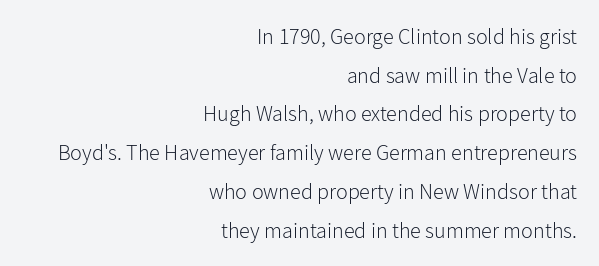
{"italic": "no", "bold": "no", "underline": "no", "align": "right", "line_spacing_ratio": 1.76, "letter_spacing": "normal", "letter_spacing_em": 0.0, "glyph_px": 22}
